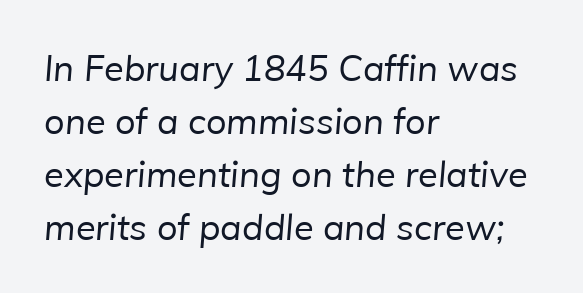
Q: Is the text bold? A: No.
Q: Is the typeface a serif or a sans-serif typeface? A: Sans-serif.
Q: Is the text underlined? A: No.
Q: How is the paragraph aligned? A: Left-aligned.
Q: Is the spacing between letters normal or unusually wide? A: Normal.
Q: Is the spacing between lines tight, normal or loose? A: Normal.
Q: Width (condensed, normal, or wide)? A: Normal.
Q: Stroke contrast? A: Low.
Q: x-height? A: Medium.
Q: Monospaced? A: No.
